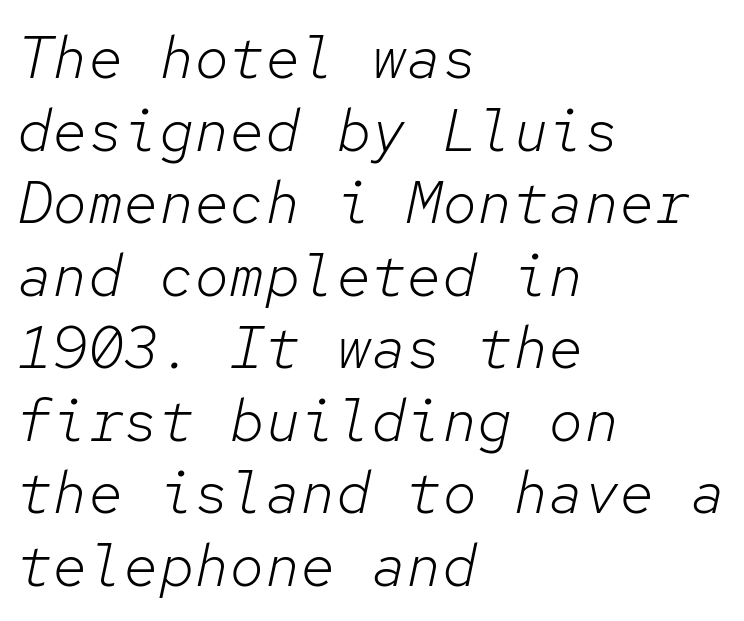
The image shows 59 px light type, italic (leaning right), monospaced; set left-aligned, line spacing 1.23x, normal letter spacing, not underlined; low stroke contrast and a medium x-height.
